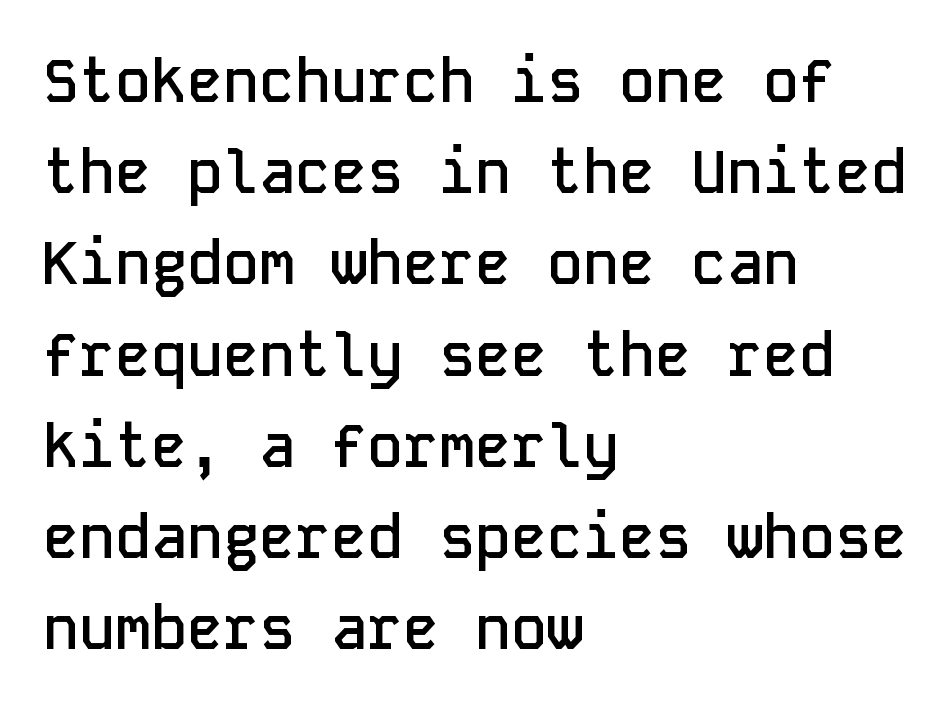
The image shows 60 px semibold sans-serif type, upright, monospaced; set left-aligned, normal line spacing (1.52x), normal letter spacing, not underlined; low stroke contrast and a medium x-height.
